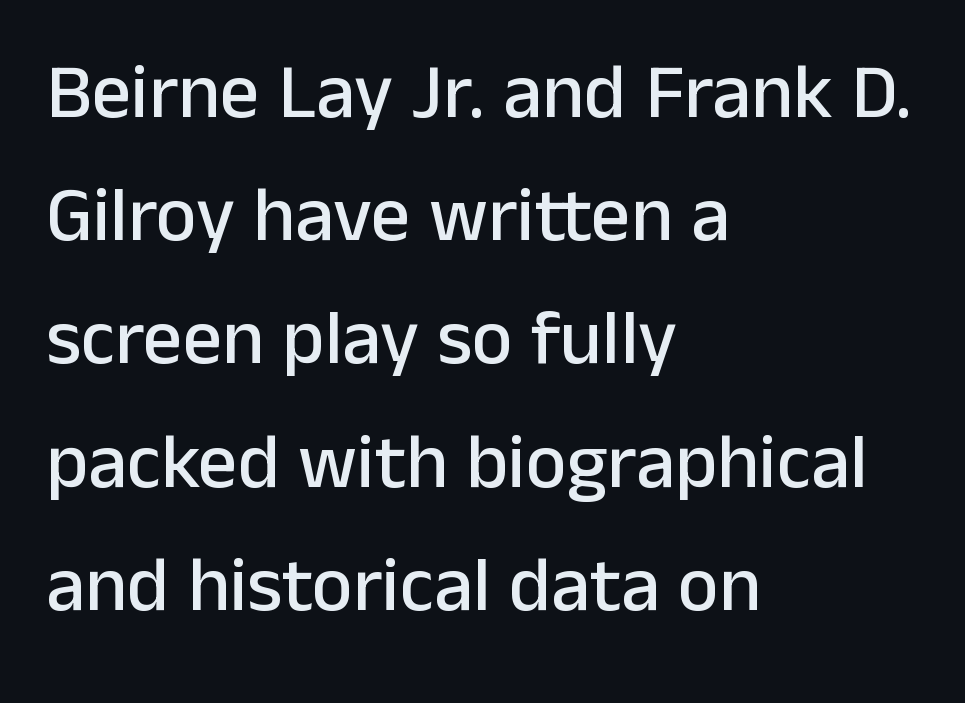
Q: Is the text italic (slanted)? A: No, it is upright.
Q: Is the typeface a serif or a sans-serif typeface? A: Sans-serif.
Q: Is the text underlined? A: No.
Q: How is the paragraph aligned? A: Left-aligned.
Q: Is the spacing between letters normal or unusually wide? A: Normal.
Q: Is the spacing between lines tight, normal or loose? A: Normal.
Q: Width (condensed, normal, or wide)? A: Normal.
Q: Stroke contrast? A: Low.
Q: x-height? A: Medium.
Q: Monospaced? A: No.
